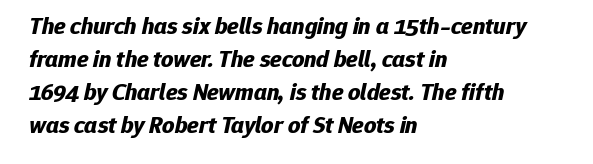
Q: Is the text bold? A: Yes.
Q: Is the text italic (slanted)? A: Yes, it leans right by about 12 degrees.
Q: Is the text underlined? A: No.
Q: How is the paragraph aligned? A: Left-aligned.
Q: Is the spacing between letters normal or unusually wide? A: Normal.
Q: Is the spacing between lines tight, normal or loose? A: Normal.
